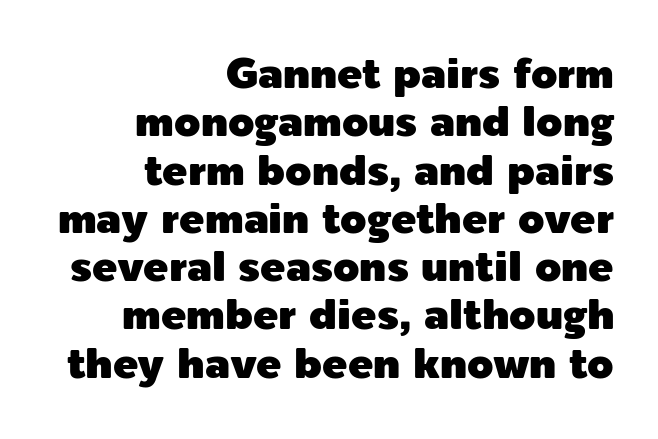
Q: Is the text italic (slanted)? A: No, it is upright.
Q: Is the typeface a serif or a sans-serif typeface? A: Sans-serif.
Q: Is the text underlined? A: No.
Q: How is the paragraph aligned? A: Right-aligned.
Q: Is the spacing between letters normal or unusually wide? A: Normal.
Q: Is the spacing between lines tight, normal or loose? A: Tight.
Q: Width (condensed, normal, or wide)? A: Normal.
Q: x-height? A: Medium.
Q: Monospaced? A: No.
